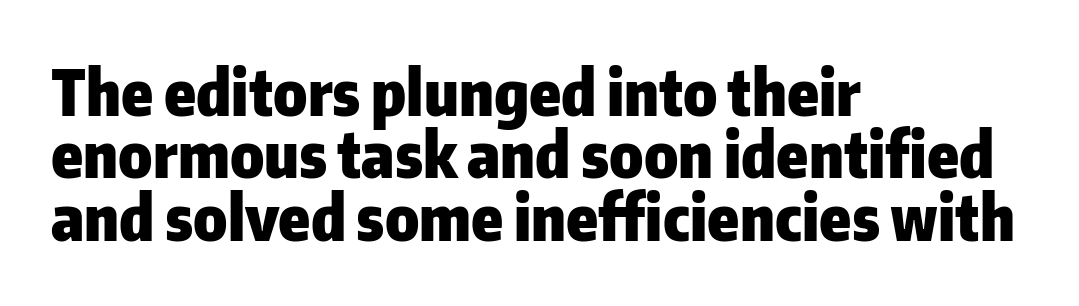
The image shows 63 px heavy sans-serif type, upright; set left-aligned, tight line spacing (0.99x), normal letter spacing, not underlined; low stroke contrast and a medium x-height.
